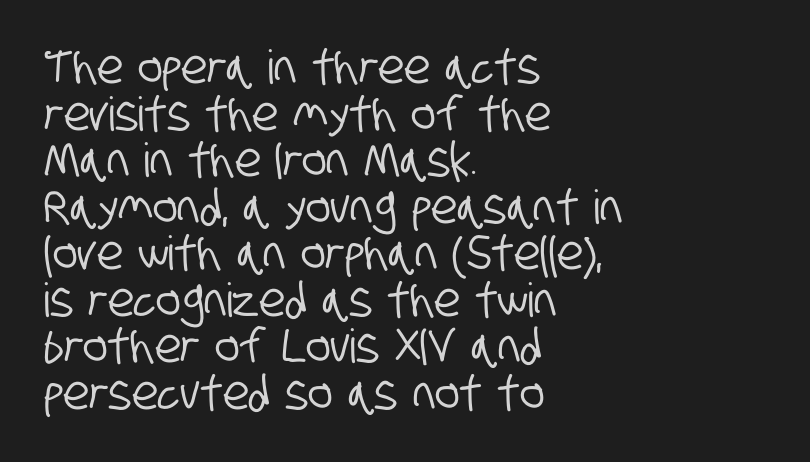
{"serif": "no", "width": "condensed", "stroke_contrast": "low", "x_height": "large", "monospaced": "no", "underline": "no", "align": "left", "line_spacing": "tight", "line_spacing_ratio": 0.99, "letter_spacing": "normal", "letter_spacing_em": 0.0, "glyph_px": 47}
